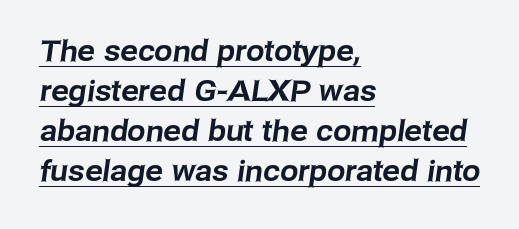
The image shows 29 px sans-serif type; set left-aligned, normal line spacing (1.38x), normal letter spacing, underlined; low stroke contrast and a medium x-height.
